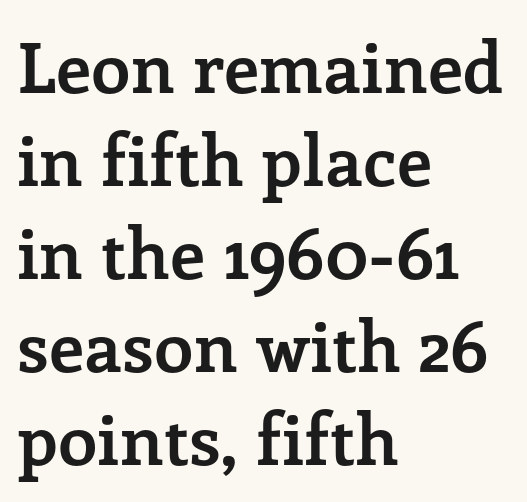
The image shows 70 px semibold serif type, upright; set left-aligned, normal line spacing (1.33x), normal letter spacing, not underlined; low stroke contrast and a medium x-height.
